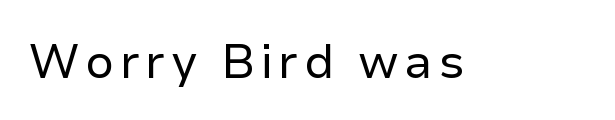
Q: Is the text bold? A: No.
Q: Is the text italic (slanted)? A: No, it is upright.
Q: Is the typeface a serif or a sans-serif typeface? A: Sans-serif.
Q: Is the text underlined? A: No.
Q: Width (condensed, normal, or wide)? A: Normal.
Q: Stroke contrast? A: Low.
Q: x-height? A: Medium.
Q: Monospaced? A: No.
